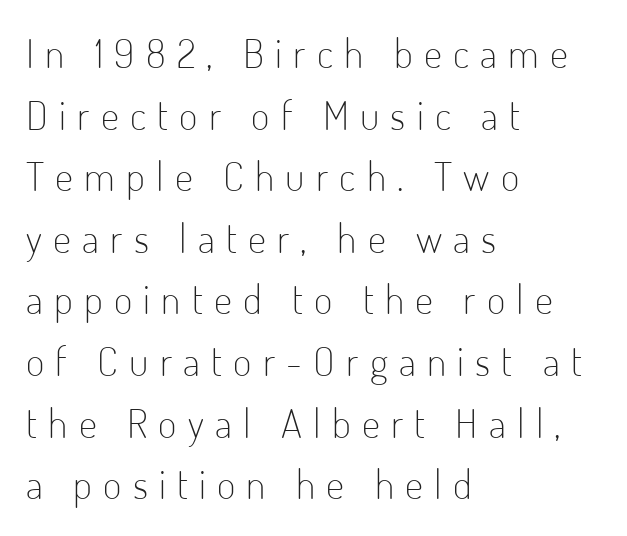
This rendering employs a face without finishing strokes, i.e., a sans-serif. One glance says typical: line gaps are just what's usual. Type without underlining. The type is letterspaced generously, with wide tracking.
